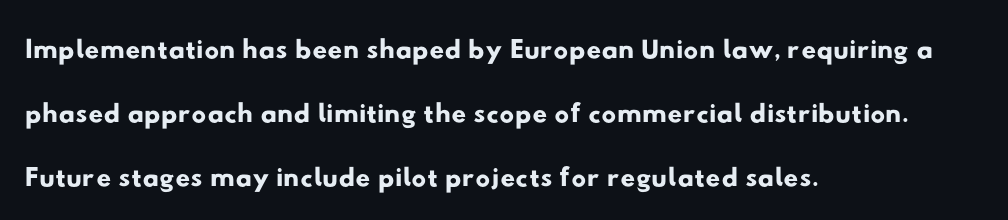
The image shows 41 px wide sans-serif type; set left-aligned, normal line spacing (1.56x), normal letter spacing, not underlined; low stroke contrast and a small x-height.
